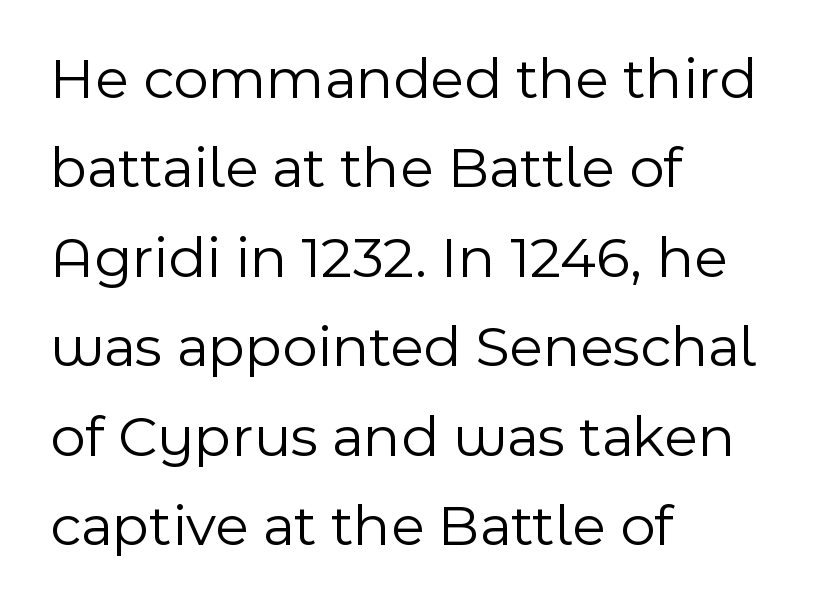
{"serif": "no", "italic": "no", "bold": "no", "weight": "light", "width": "normal", "x_height": "medium", "monospaced": "no", "underline": "no", "align": "left", "line_spacing": "normal", "line_spacing_ratio": 1.49, "letter_spacing": "normal", "letter_spacing_em": 0.0, "glyph_px": 60}
